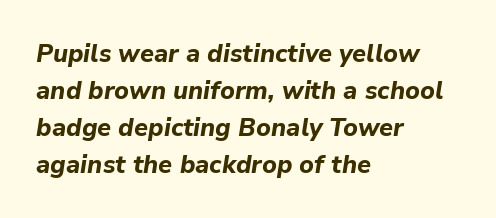
Each word holds together tightly as a unit, with standard inter-letter gaps. These lines carry a lot of weight — the face is fully bold. The designer left line spacing at the default. Descenders hang freely into open space. These lines were composed using italics.
